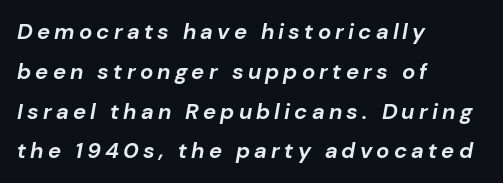
The image shows 22 px bold type, italic (leaning right); set left-aligned, line spacing 1.81x, not underlined.
